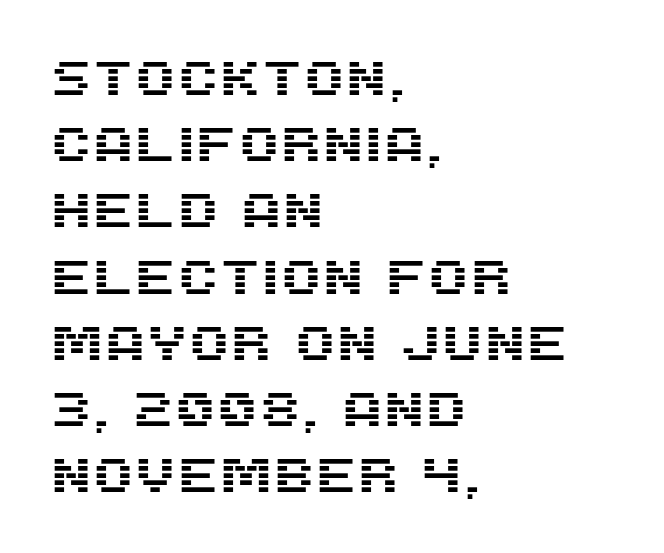
{"serif": "no", "italic": "no", "width": "normal", "stroke_contrast": "medium", "x_height": "large", "monospaced": "no", "underline": "no", "align": "left", "line_spacing": "normal", "line_spacing_ratio": 1.38, "letter_spacing": "normal", "letter_spacing_em": 0.0, "glyph_px": 48}
